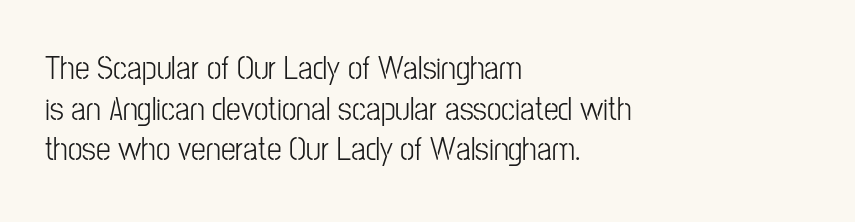
Q: Is the text bold? A: No.
Q: Is the text italic (slanted)? A: No, it is upright.
Q: Is the typeface a serif or a sans-serif typeface? A: Sans-serif.
Q: Is the text underlined? A: No.
Q: How is the paragraph aligned? A: Left-aligned.
Q: Is the spacing between letters normal or unusually wide? A: Normal.
Q: Width (condensed, normal, or wide)? A: Condensed.
Q: Stroke contrast? A: Low.
Q: x-height? A: Medium.
Q: Monospaced? A: No.
